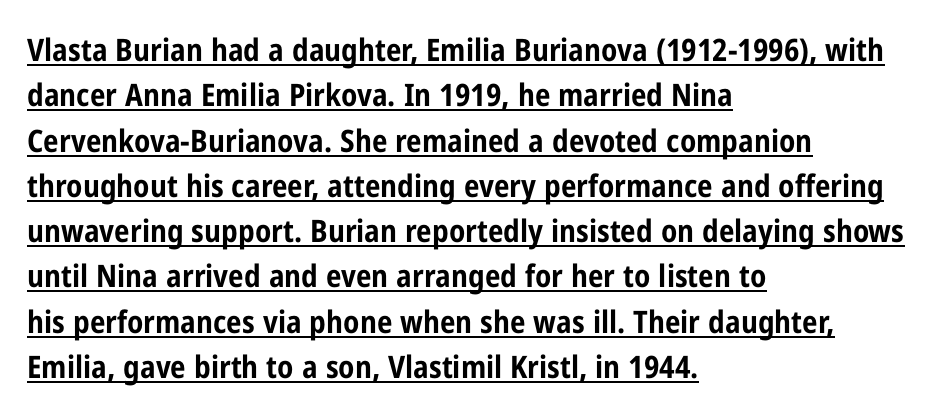
The image shows 31 px bold, condensed sans-serif type, upright; set left-aligned, normal line spacing (1.46x), normal letter spacing, underlined; low stroke contrast and a medium x-height.
